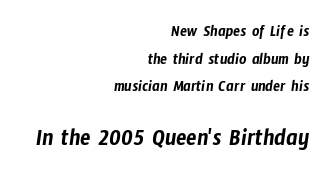
The image shows 24 px text type; set right-aligned, line spacing 1.73x, normal letter spacing, not underlined; the second (bottom) block is 1.5x larger.
